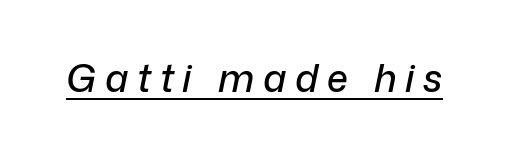
{"italic": "yes", "lean": "right", "slant_degrees": 12, "width": "normal", "stroke_contrast": "low", "x_height": "medium", "monospaced": "no", "underline": "yes", "letter_spacing": "wide", "letter_spacing_em": 0.23, "glyph_px": 38}
